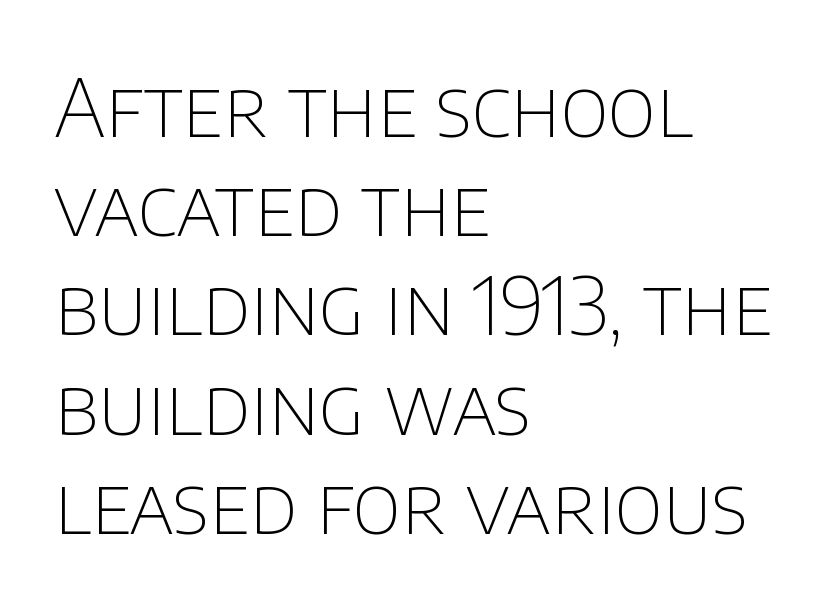
Q: Is the text bold? A: No.
Q: Is the text italic (slanted)? A: No, it is upright.
Q: Is the typeface a serif or a sans-serif typeface? A: Sans-serif.
Q: Is the text underlined? A: No.
Q: How is the paragraph aligned? A: Left-aligned.
Q: Is the spacing between letters normal or unusually wide? A: Normal.
Q: Width (condensed, normal, or wide)? A: Normal.
Q: Stroke contrast? A: Low.
Q: x-height? A: Large.
Q: Monospaced? A: No.
